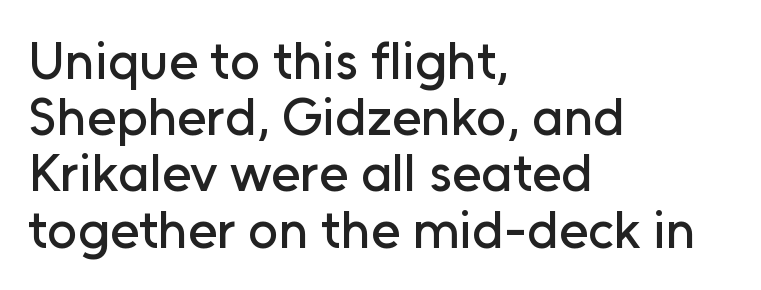
The image shows 53 px sans-serif type, upright; set left-aligned, tight line spacing (1.06x), normal letter spacing, not underlined; low stroke contrast and a medium x-height.
